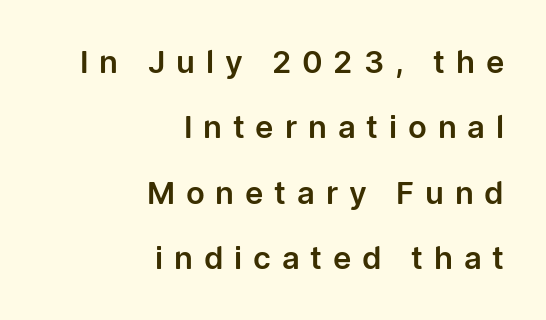
Bare-footed words on every line. Is the letter spacing exaggerated? Yes — the characters are pushed far apart. Looks like regular typesetting: each glyph gets only the width it needs. Does the leading feel generous? Absolutely, it's lavish.
